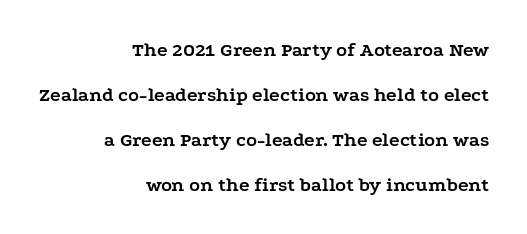
Q: Is the text bold? A: Yes.
Q: Is the text italic (slanted)? A: No, it is upright.
Q: Is the text underlined? A: No.
Q: How is the paragraph aligned? A: Right-aligned.
Q: Is the spacing between letters normal or unusually wide? A: Normal.
Q: Is the spacing between lines tight, normal or loose? A: Loose.
